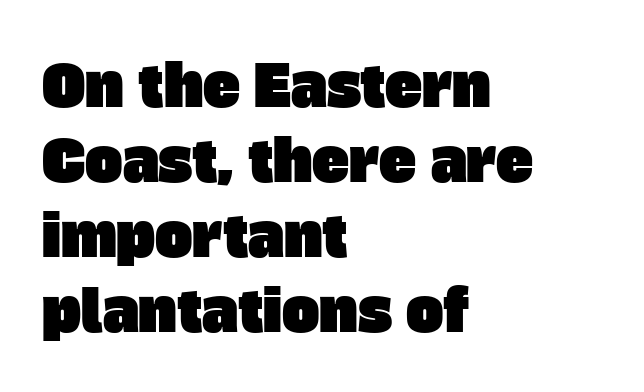
The image shows 56 px sans-serif type; set left-aligned, normal line spacing (1.34x), normal letter spacing, not underlined; low stroke contrast and a large x-height.
